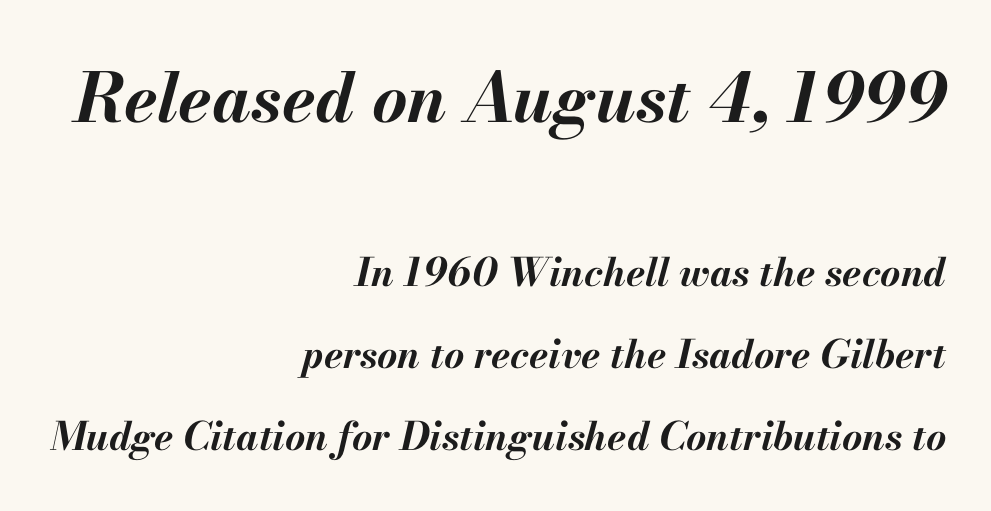
Q: Is the text bold? A: Yes.
Q: Is the text italic (slanted)? A: Yes, it leans right by about 13 degrees.
Q: Is the text underlined? A: No.
Q: How is the paragraph aligned? A: Right-aligned.
Q: Is the spacing between letters normal or unusually wide? A: Normal.
Q: Is the spacing between lines tight, normal or loose? A: Loose.
Q: Which block of text is set in a larger size, the first (top) or the second (bottom)? A: The first (top) one.
Q: Width (condensed, normal, or wide)? A: Normal.
Q: Stroke contrast? A: Medium.
Q: x-height? A: Small.
Q: Monospaced? A: No.
